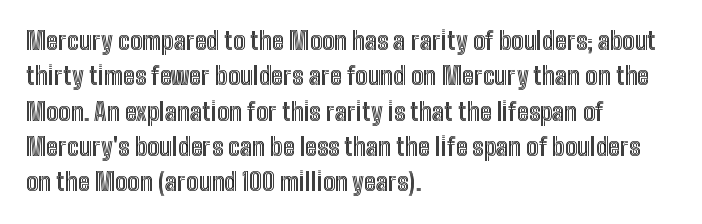
{"italic": "no", "underline": "no", "align": "left", "line_spacing": "normal", "line_spacing_ratio": 1.47, "letter_spacing": "normal", "letter_spacing_em": 0.0, "glyph_px": 24}
